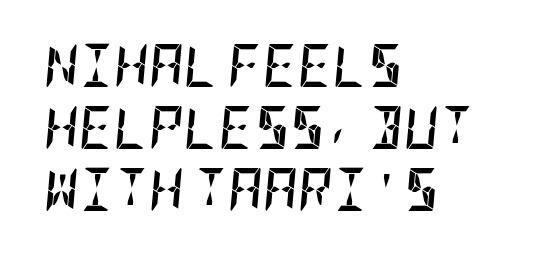
{"italic": "yes", "lean": "right", "slant_degrees": 5, "bold": "yes", "weight": "semibold", "width": "condensed", "stroke_contrast": "low", "x_height": "large", "underline": "no", "align": "left", "line_spacing": "normal", "line_spacing_ratio": 1.44, "letter_spacing": "normal", "letter_spacing_em": 0.0, "glyph_px": 43}
